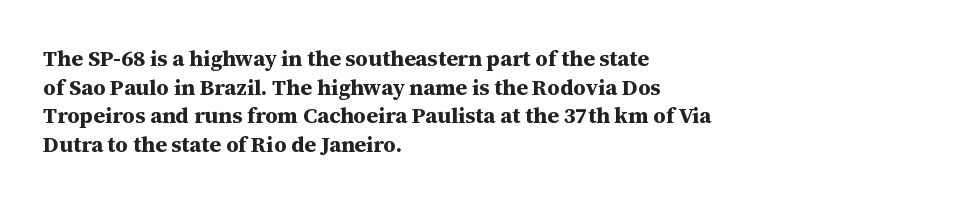
Teacher's note: observe the even left margin — that is flush-left alignment. You can tell it's not italic because the verticals are truly vertical. Words float on clear page, feet unadorned. The letterforms sit shoulder to shoulder at normal distance.
